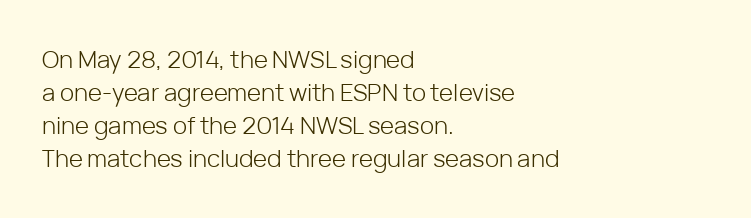
Horizontally, the lines are justified to the leading edge only. A roman cut, with each character standing at attention. The lines sit at an ordinary, default distance from one another. The font sits on the lighter half of the weight spectrum, regular included. Just letters on the line, the space beneath them empty. Standard letterfit; no display-style spreading of the glyphs.
